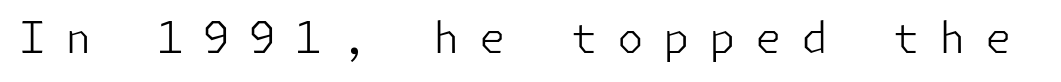
Has an underline been added? It has not. The face used here is a sans, in the tradition of grotesques and geometrics. This rendering widens character spacing well past its baseline value. Weight class: somewhere from thin through regular. Posture: upright roman.
